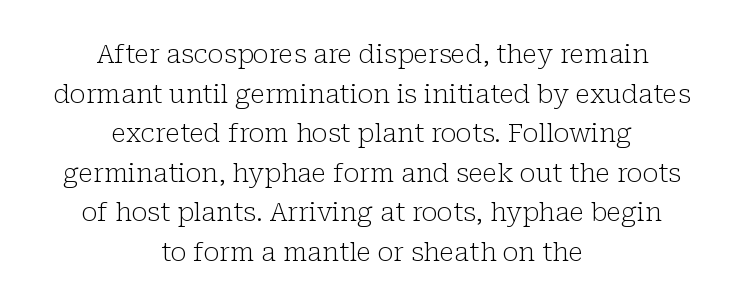
The image shows 26 px text type, upright; set centered, normal line spacing (1.52x), normal letter spacing, not underlined.
